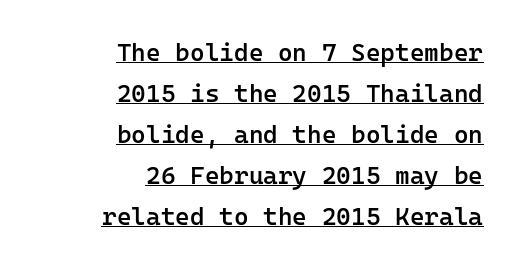
Q: Is the text bold? A: Semi-bold.
Q: Is the text italic (slanted)? A: No, it is upright.
Q: Is the text underlined? A: Yes.
Q: How is the paragraph aligned? A: Right-aligned.
Q: Is the spacing between letters normal or unusually wide? A: Normal.
Q: Is the spacing between lines tight, normal or loose? A: Normal.
